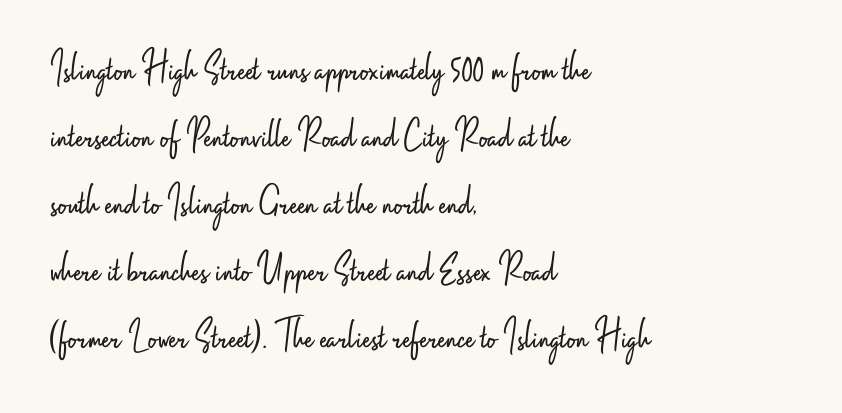
Character widths vary here, with narrow letters taking less room than wide ones. The face used here is a sans, in the tradition of grotesques and geometrics. Students, note that the glyphs here touch the page at normal intervals. Students, observe: this is what conventionally led text looks like. This rendering features lettering with no underline.
